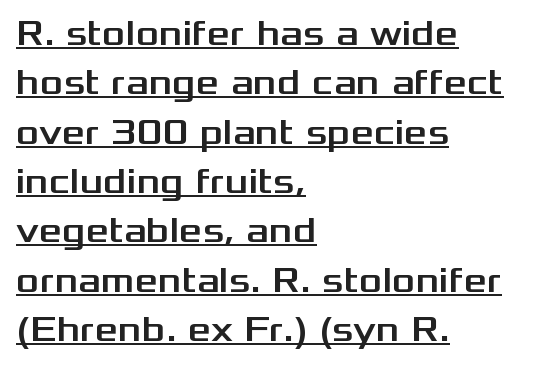
{"serif": "no", "italic": "no", "width": "wide", "stroke_contrast": "medium", "x_height": "medium", "monospaced": "no", "underline": "yes", "align": "left", "line_spacing": "normal", "line_spacing_ratio": 1.37, "letter_spacing": "normal", "letter_spacing_em": 0.0, "glyph_px": 36}
